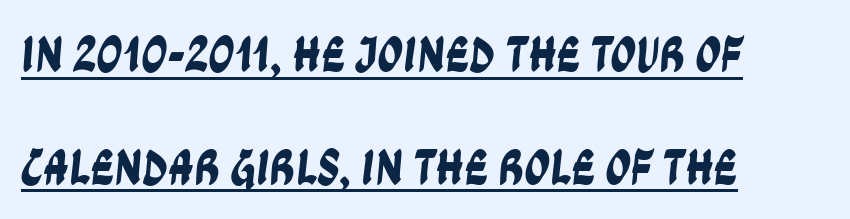
Tracking here is standard; glyphs follow each other at the usual distance. The lettering is marked with a stroke running underneath it. Does the copy run flush right? No — it runs flush left. Look at the bottom of the vertical strokes: they stop flat, with no serifs. If you measured baseline to baseline, you'd find a long distance. The letters advance in unequal steps, a hallmark of proportional type.
